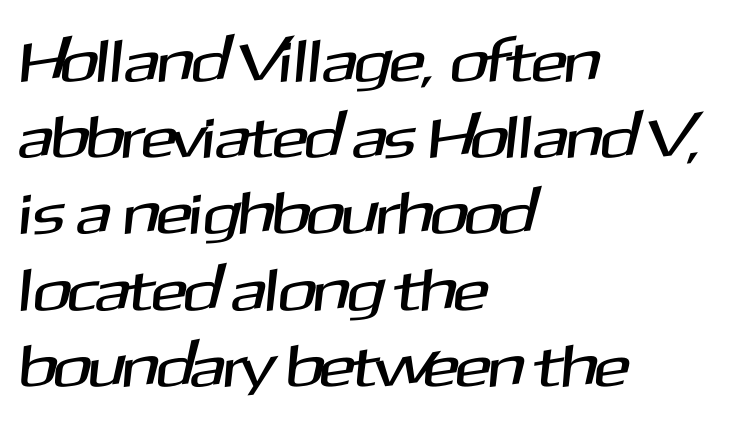
These lines stack with their left ends in a neat column. The gaps between neighbouring characters are ordinary and unremarkable. A bare baseline throughout the passage. Examine the stroke ends and you'll find no serifs.
